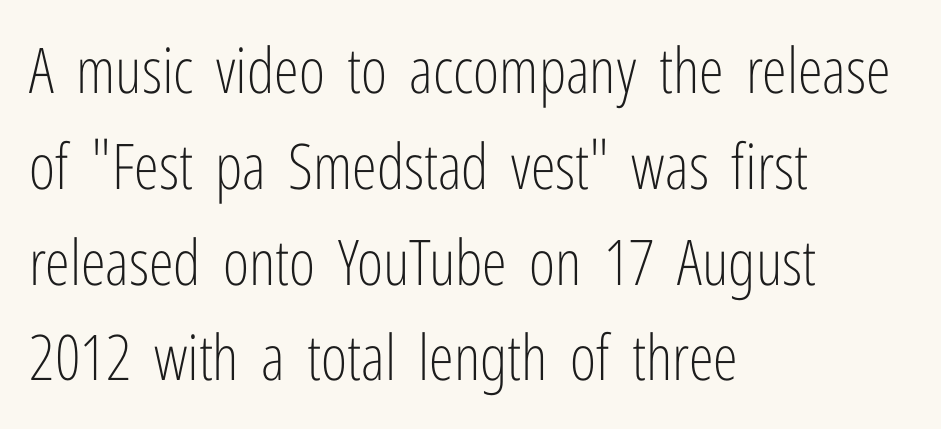
A student would call this left alignment; a typographer would say flush left, rag right. It's the straight-up-and-down kind of type. How are the letters spaced? Ordinarily, with no added tracking. Stroke mass is kept to a normal reading level or below. Students, observe: this is what conventionally led text looks like.
